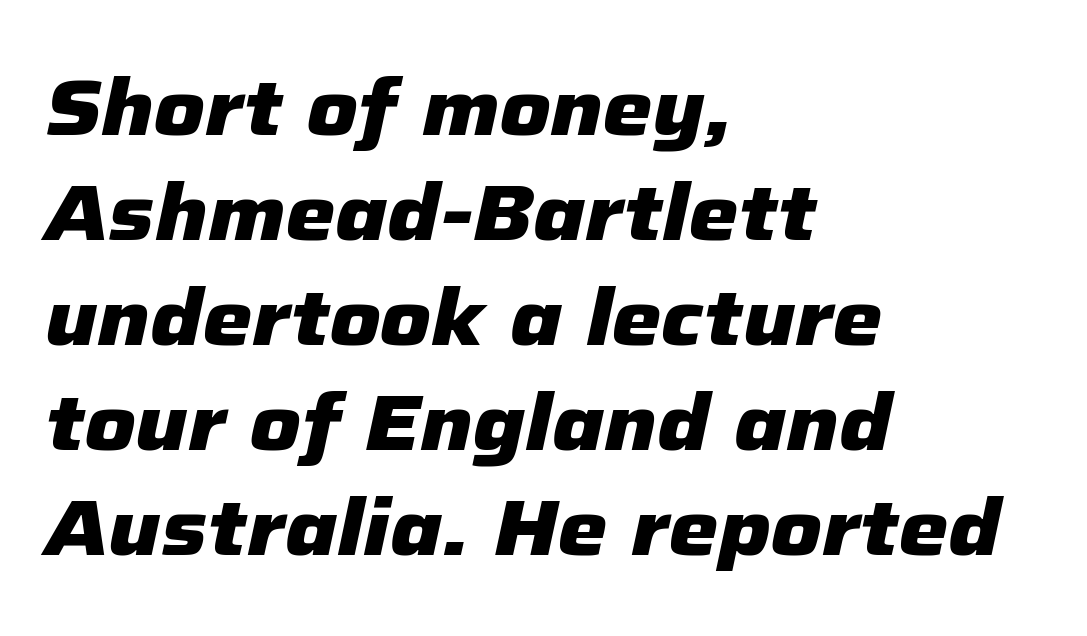
The image shows 79 px heavy type, italic (leaning right); set left-aligned, normal line spacing (1.33x), normal letter spacing, not underlined; low stroke contrast and a medium x-height.
